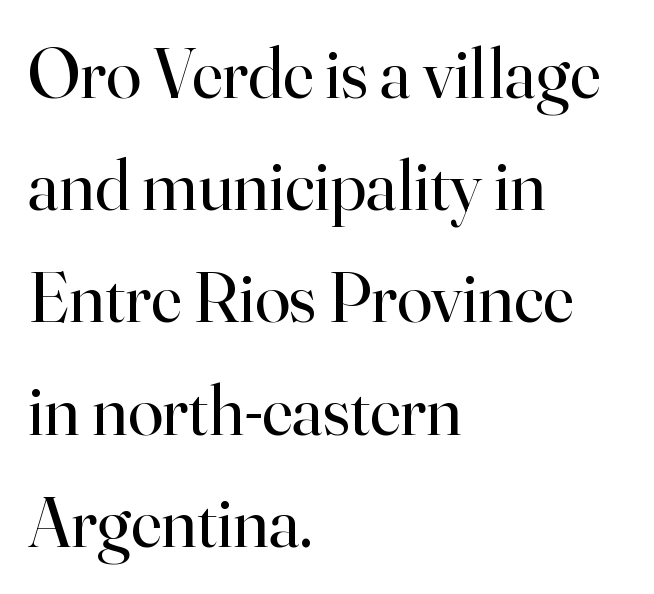
Q: Is the text bold? A: No.
Q: Is the text italic (slanted)? A: No, it is upright.
Q: Is the typeface a serif or a sans-serif typeface? A: Serif.
Q: Is the text underlined? A: No.
Q: How is the paragraph aligned? A: Left-aligned.
Q: Is the spacing between letters normal or unusually wide? A: Normal.
Q: Is the spacing between lines tight, normal or loose? A: Normal.
Q: Width (condensed, normal, or wide)? A: Normal.
Q: Stroke contrast? A: High.
Q: x-height? A: Small.
Q: Monospaced? A: No.
